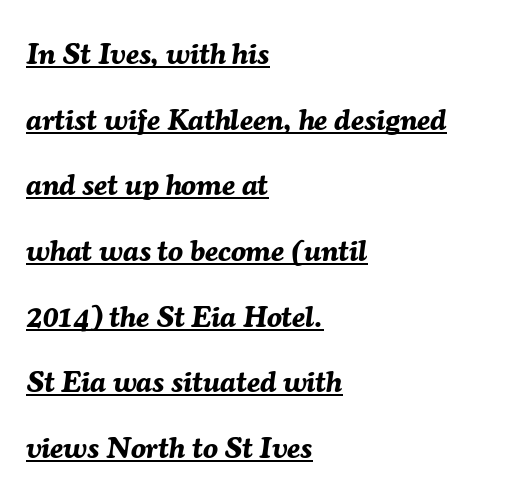
Q: Is the text bold? A: Yes.
Q: Is the text italic (slanted)? A: Yes, it leans right by about 7 degrees.
Q: Is the text underlined? A: Yes.
Q: How is the paragraph aligned? A: Left-aligned.
Q: Is the spacing between letters normal or unusually wide? A: Normal.
Q: Is the spacing between lines tight, normal or loose? A: Loose.
Q: Width (condensed, normal, or wide)? A: Normal.
Q: Stroke contrast? A: Medium.
Q: x-height? A: Medium.
Q: Monospaced? A: No.
